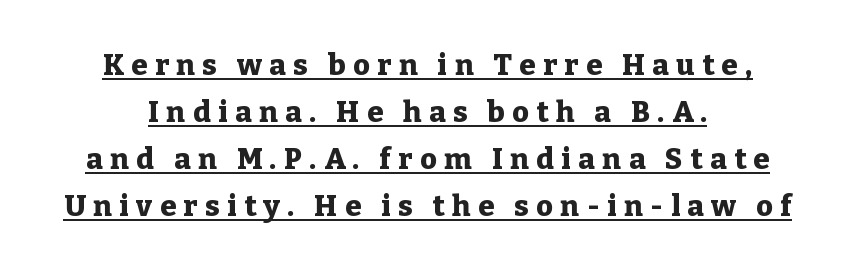
Q: Is the text bold? A: Yes.
Q: Is the text italic (slanted)? A: No, it is upright.
Q: Is the typeface a serif or a sans-serif typeface? A: Serif.
Q: Is the text underlined? A: Yes.
Q: How is the paragraph aligned? A: Centered.
Q: Is the spacing between letters normal or unusually wide? A: Unusually wide.
Q: Is the spacing between lines tight, normal or loose? A: Normal.
Q: Width (condensed, normal, or wide)? A: Normal.
Q: Stroke contrast? A: Low.
Q: x-height? A: Medium.
Q: Monospaced? A: No.
